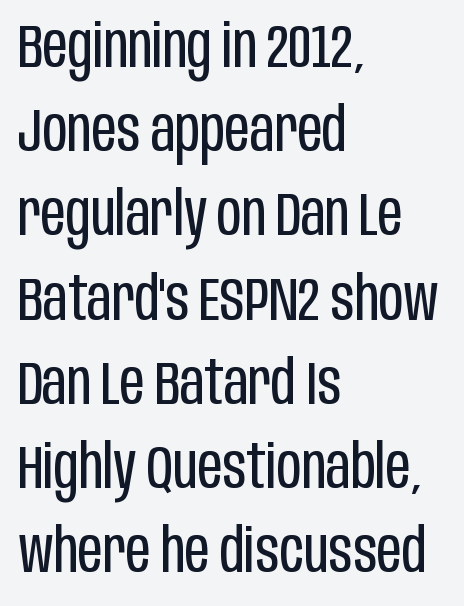
{"serif": "no", "italic": "no", "bold": "no", "weight": "regular", "width": "condensed", "stroke_contrast": "low", "x_height": "large", "monospaced": "no", "underline": "no", "align": "left", "line_spacing": "normal", "line_spacing_ratio": 1.38, "letter_spacing": "normal", "letter_spacing_em": 0.0, "glyph_px": 61}
